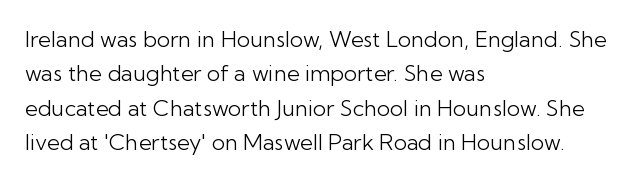
{"italic": "no", "bold": "no", "underline": "no", "align": "left", "line_spacing": "normal", "line_spacing_ratio": 1.56, "letter_spacing": "normal", "letter_spacing_em": 0.0, "glyph_px": 22}
